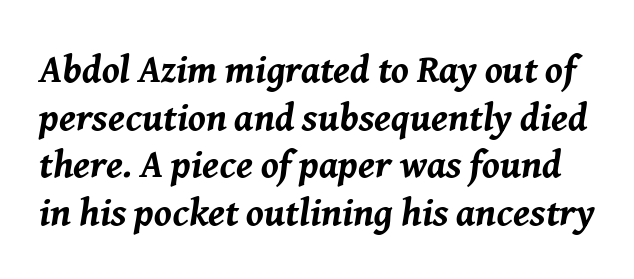
{"italic": "yes", "lean": "right", "slant_degrees": 8, "bold": "yes", "weight": "bold", "width": "normal", "stroke_contrast": "medium", "x_height": "medium", "monospaced": "no", "underline": "no", "line_spacing_ratio": 1.22, "letter_spacing": "normal", "letter_spacing_em": 0.0, "glyph_px": 39}
